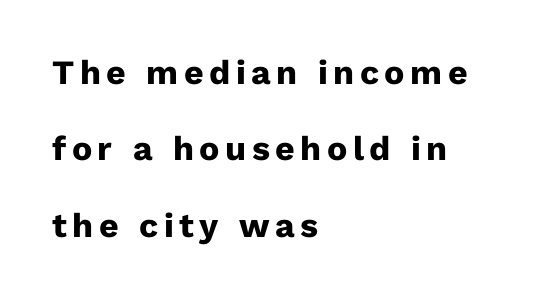
The typography opts for an upright posture over an oblique one. Each letter keeps its own natural width here, so spacing adapts to shape. Classification — sans serif. The block of text is sparse from top to bottom, with ample space between rows.
